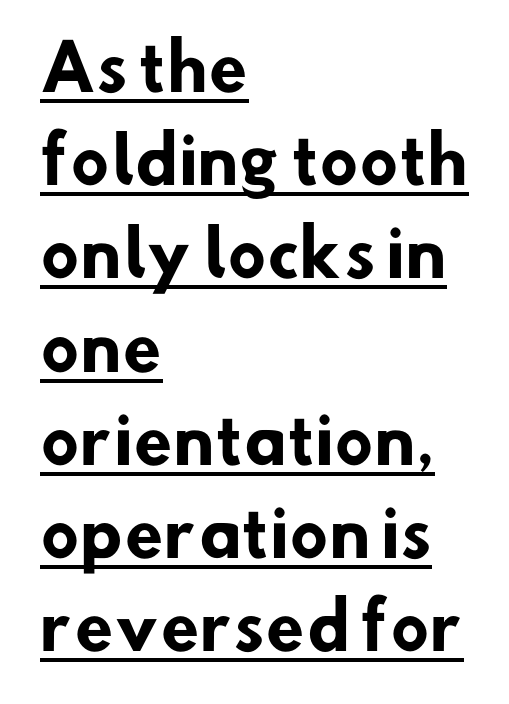
The image shows 63 px heavy sans-serif type; set left-aligned, normal line spacing (1.48x), normal letter spacing, underlined; low stroke contrast and a small x-height.
